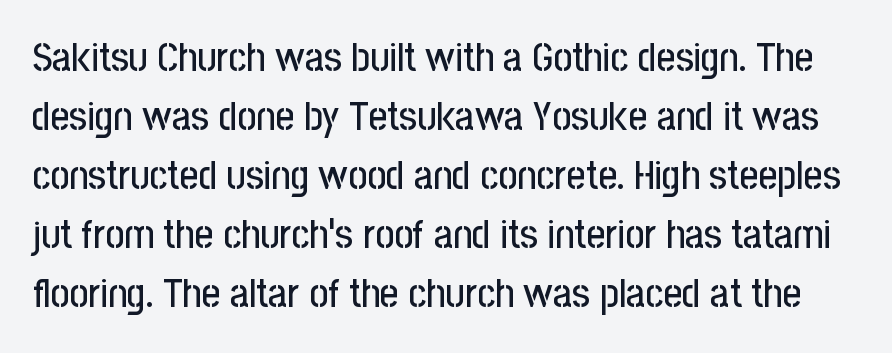
Q: Is the text italic (slanted)? A: No, it is upright.
Q: Is the typeface a serif or a sans-serif typeface? A: Sans-serif.
Q: Is the text underlined? A: No.
Q: Is the spacing between letters normal or unusually wide? A: Normal.
Q: Is the spacing between lines tight, normal or loose? A: Normal.
Q: Width (condensed, normal, or wide)? A: Condensed.
Q: Stroke contrast? A: Low.
Q: x-height? A: Medium.
Q: Monospaced? A: No.
